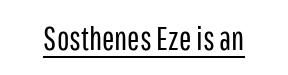
The image shows 33 px regular-weight, condensed sans-serif type, upright; set normal letter spacing, underlined; low stroke contrast and a medium x-height.
